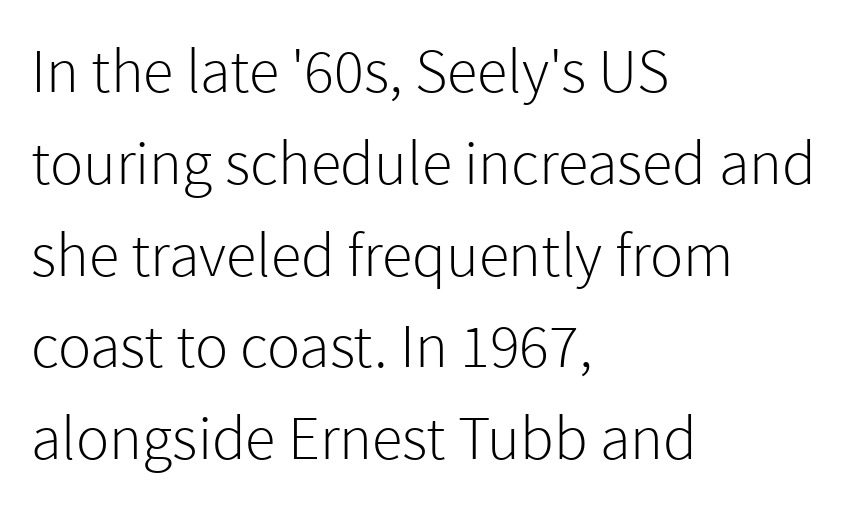
Rule under the text: the space is simply empty. The tracking reads as untouched default to a designer's eye. The typeface chosen for these lines omits serifs. The rendering anchors every line to the left-hand side. Upright lettering throughout. Each new line begins a customary step beneath the previous one.
